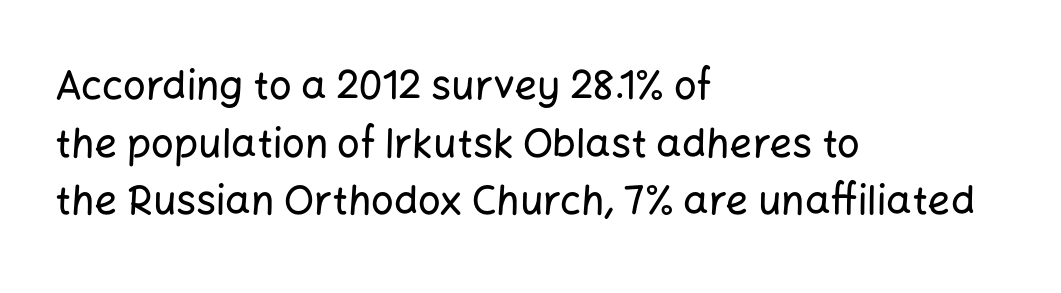
{"serif": "no", "italic": "no", "width": "normal", "stroke_contrast": "low", "x_height": "medium", "monospaced": "no", "underline": "no", "align": "left", "line_spacing": "normal", "line_spacing_ratio": 1.44, "letter_spacing": "normal", "letter_spacing_em": 0.0, "glyph_px": 40}
